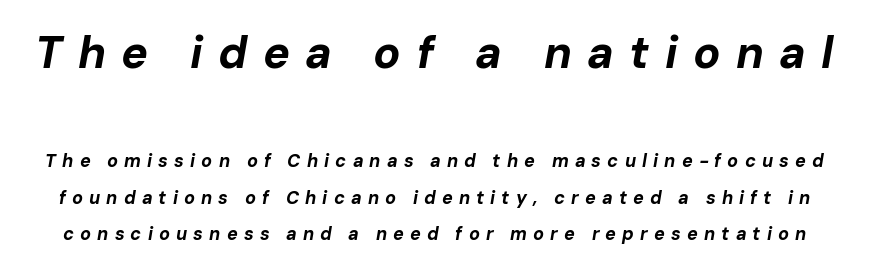
Honestly, the letter spacing is so wide it's the main thing you notice. Quick note: interline space is abundant. The zone under the glyphs is completely vacant. Observe the lean: these are italic letterforms.
